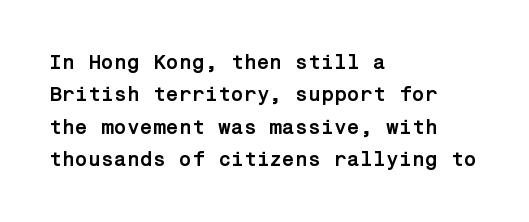
Q: Is the text bold? A: Yes.
Q: Is the text italic (slanted)? A: No, it is upright.
Q: Is the text underlined? A: No.
Q: How is the paragraph aligned? A: Left-aligned.
Q: Is the spacing between letters normal or unusually wide? A: Normal.
Q: Is the spacing between lines tight, normal or loose? A: Normal.
